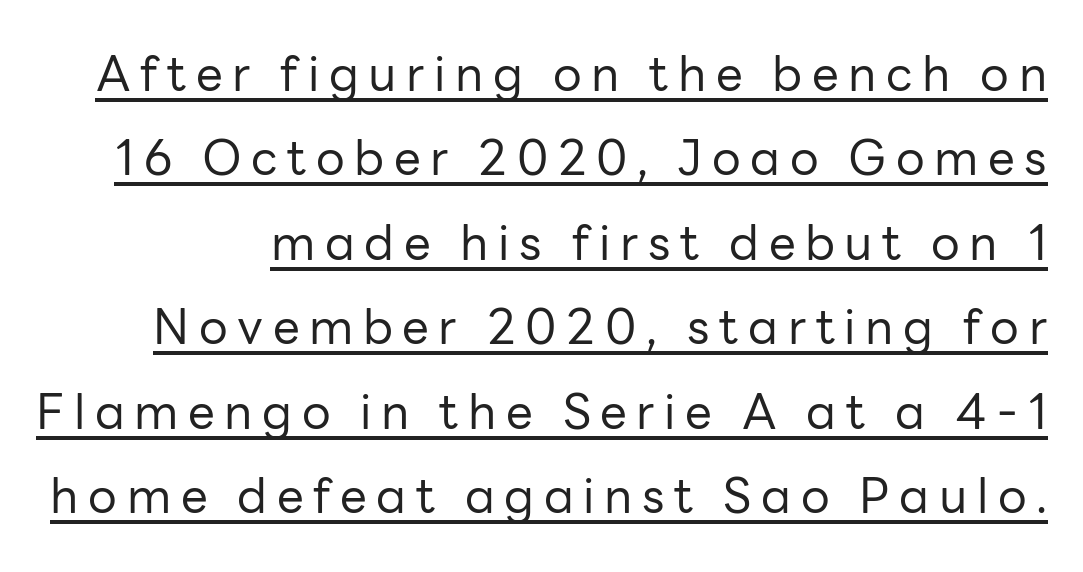
The letters advance in unequal steps, a hallmark of proportional type. Display-style spreading of the glyphs; the letterfit is very open. No italicization has been applied; the sample stays upright. The weight would be labelled regular, book, light, or lighter still.
